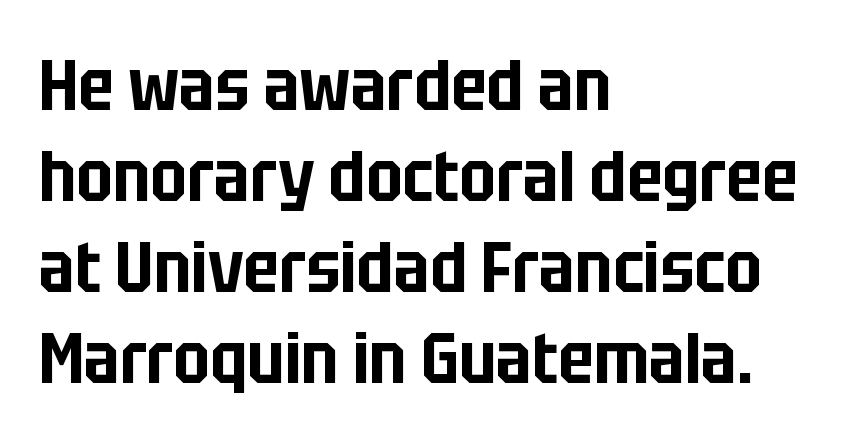
Q: Is the text italic (slanted)? A: No, it is upright.
Q: Is the typeface a serif or a sans-serif typeface? A: Sans-serif.
Q: Is the text underlined? A: No.
Q: How is the paragraph aligned? A: Left-aligned.
Q: Is the spacing between letters normal or unusually wide? A: Normal.
Q: Is the spacing between lines tight, normal or loose? A: Normal.
Q: Width (condensed, normal, or wide)? A: Condensed.
Q: Stroke contrast? A: Low.
Q: x-height? A: Large.
Q: Monospaced? A: No.
